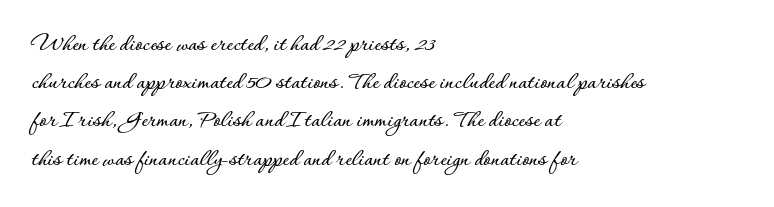
Descenders hang freely into open space. Teacher's note: observe the even left margin — that is flush-left alignment. The vertical gap from one line to the next is medium. The letters sit at their default tracking, neither squeezed nor spread.
